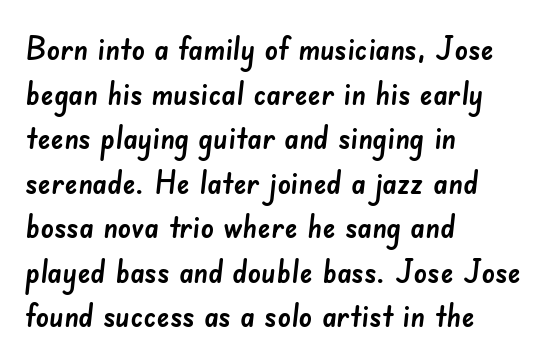
The image shows 33 px sans-serif type; set left-aligned, normal line spacing (1.35x), normal letter spacing, not underlined; low stroke contrast and a small x-height.
